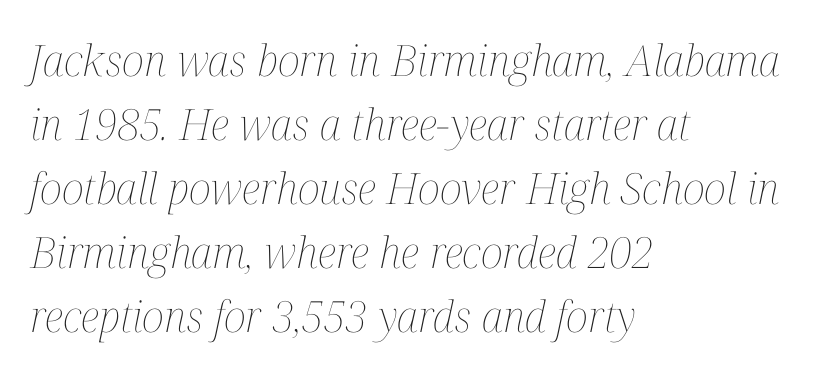
The image shows 43 px thin, condensed type, italic (leaning right); set left-aligned, normal line spacing (1.49x), normal letter spacing, not underlined; medium stroke contrast and a medium x-height.
